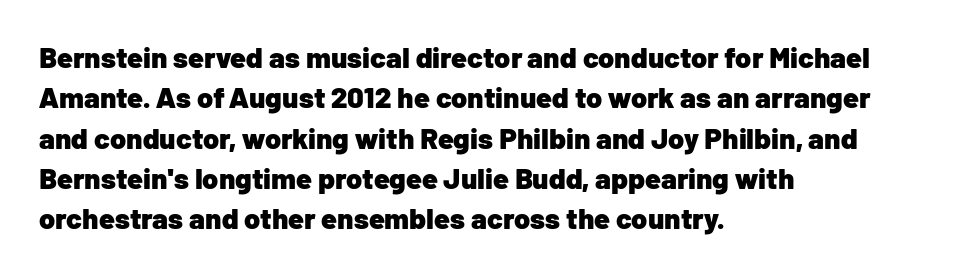
Tall strokes in this sample are plumb rather than angled. Do the characters align in a grid? No, the font is proportional. In terms of leading, this rendering sits right in the middle. Check under the words: just untouched page.
